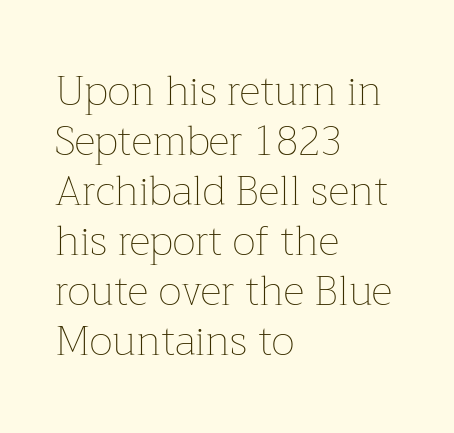
{"italic": "no", "bold": "no", "weight": "thin", "width": "normal", "stroke_contrast": "low", "x_height": "medium", "monospaced": "no", "underline": "no", "align": "left", "line_spacing_ratio": 1.22, "letter_spacing": "normal", "letter_spacing_em": 0.0, "glyph_px": 41}
